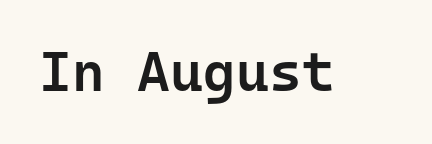
A typesetter would label this face a sans. Spacing between characters is what you'd get straight out of the box. On the weight axis this lands at semibold, roughly 600. Letters rest on an invisible, unmarked baseline. Unlike italic type, these characters show no tilt at all. Here the designer chose a console-style face with uniform glyph widths.
